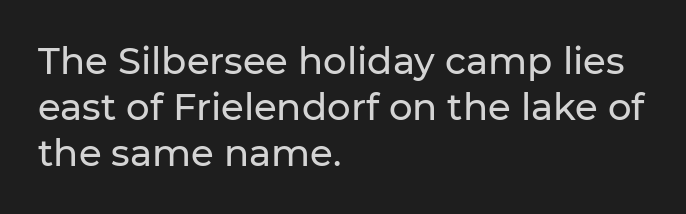
{"serif": "no", "italic": "no", "width": "normal", "stroke_contrast": "low", "x_height": "medium", "monospaced": "no", "underline": "no", "align": "left", "line_spacing_ratio": 1.24, "letter_spacing": "normal", "letter_spacing_em": 0.0, "glyph_px": 37}
